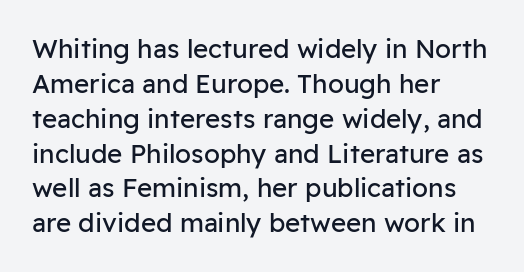
The strip under each line holds only bare page. Short note: letters normally spaced. The axis of the letterforms is exactly vertical. Line spacing here is normal. The rendering anchors every line to the left-hand side.
